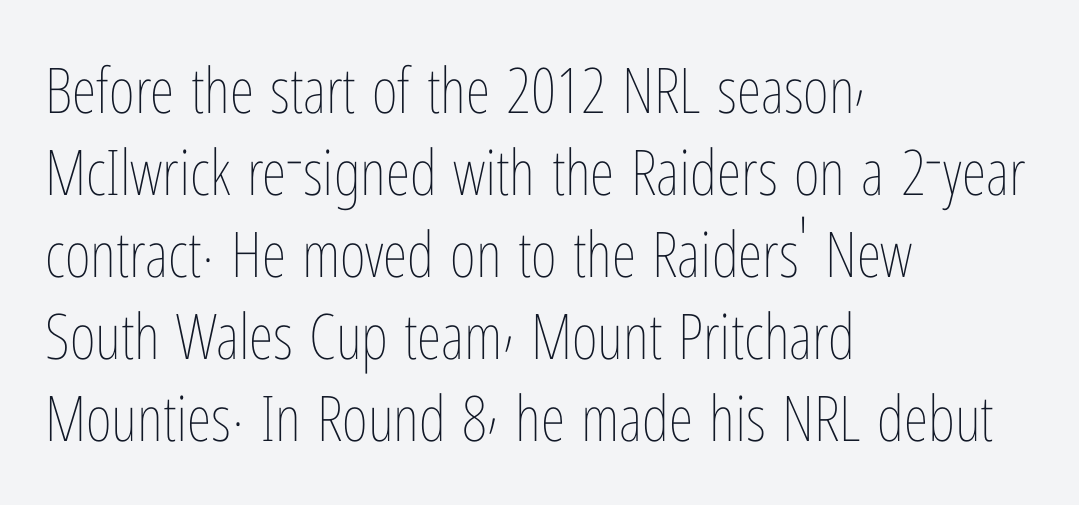
{"italic": "no", "bold": "no", "weight": "thin", "width": "condensed", "stroke_contrast": "low", "x_height": "medium", "monospaced": "no", "underline": "no", "align": "left", "line_spacing": "normal", "line_spacing_ratio": 1.3, "letter_spacing": "normal", "letter_spacing_em": 0.0, "glyph_px": 63}
